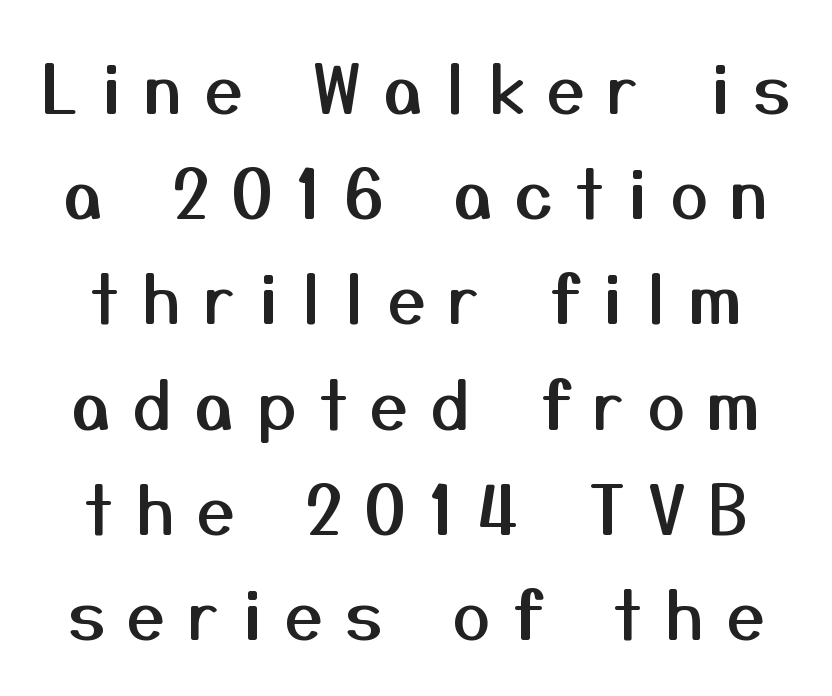
Q: Is the text italic (slanted)? A: No, it is upright.
Q: Is the typeface a serif or a sans-serif typeface? A: Sans-serif.
Q: Is the text underlined? A: No.
Q: Is the spacing between letters normal or unusually wide? A: Unusually wide.
Q: Is the spacing between lines tight, normal or loose? A: Normal.
Q: Width (condensed, normal, or wide)? A: Normal.
Q: Stroke contrast? A: Medium.
Q: x-height? A: Medium.
Q: Monospaced? A: No.
